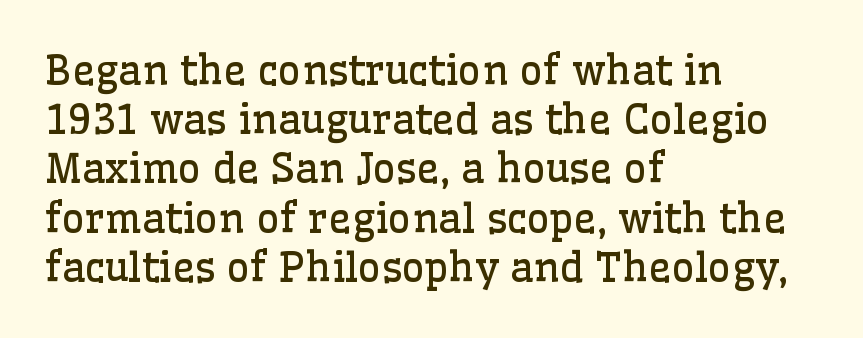
Q: Is the text bold? A: No.
Q: Is the text italic (slanted)? A: No, it is upright.
Q: Is the typeface a serif or a sans-serif typeface? A: Serif.
Q: Is the text underlined? A: No.
Q: How is the paragraph aligned? A: Left-aligned.
Q: Is the spacing between letters normal or unusually wide? A: Normal.
Q: Width (condensed, normal, or wide)? A: Normal.
Q: Stroke contrast? A: Low.
Q: x-height? A: Medium.
Q: Monospaced? A: No.
